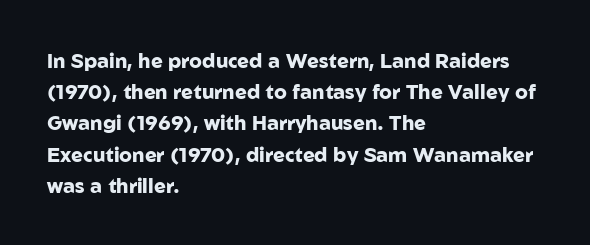
Beneath every word, the page is bare. The letterforms sit shoulder to shoulder at normal distance. The typesetter chose a ragged-right arrangement here. What weight is shown? A full bold with thick strokes.
